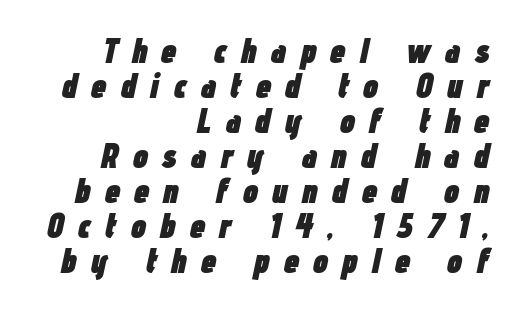
Q: Is the text bold? A: Yes.
Q: Is the text italic (slanted)? A: Yes, it leans right by about 12 degrees.
Q: Is the text underlined? A: No.
Q: How is the paragraph aligned? A: Right-aligned.
Q: Is the spacing between letters normal or unusually wide? A: Unusually wide.
Q: Is the spacing between lines tight, normal or loose? A: Tight.
Q: Width (condensed, normal, or wide)? A: Condensed.
Q: Stroke contrast? A: Low.
Q: x-height? A: Medium.
Q: Monospaced? A: No.
